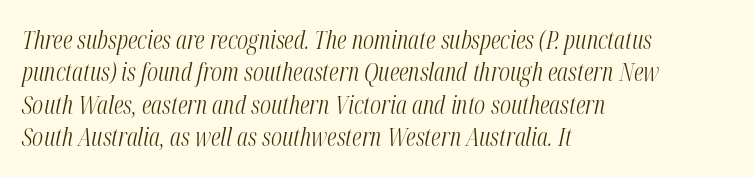
{"italic": "yes", "lean": "right", "slant_degrees": 12, "bold": "no", "underline": "no", "align": "left", "line_spacing": "normal", "line_spacing_ratio": 1.3, "letter_spacing": "normal", "letter_spacing_em": 0.0, "glyph_px": 25}
